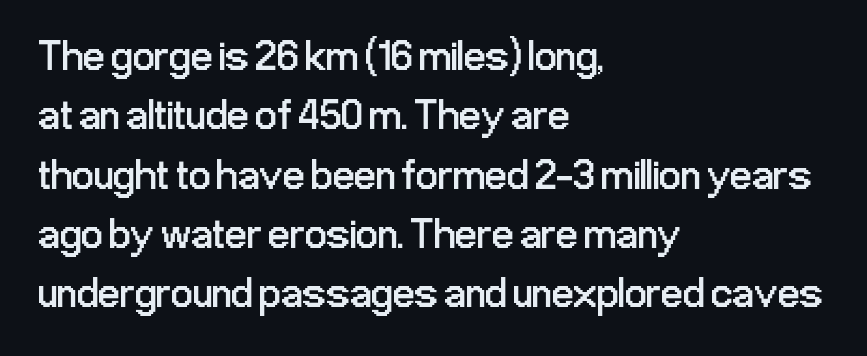
The image shows 43 px regular-weight, condensed sans-serif type, upright; set left-aligned, normal line spacing (1.38x), normal letter spacing, not underlined; low stroke contrast and a medium x-height.
